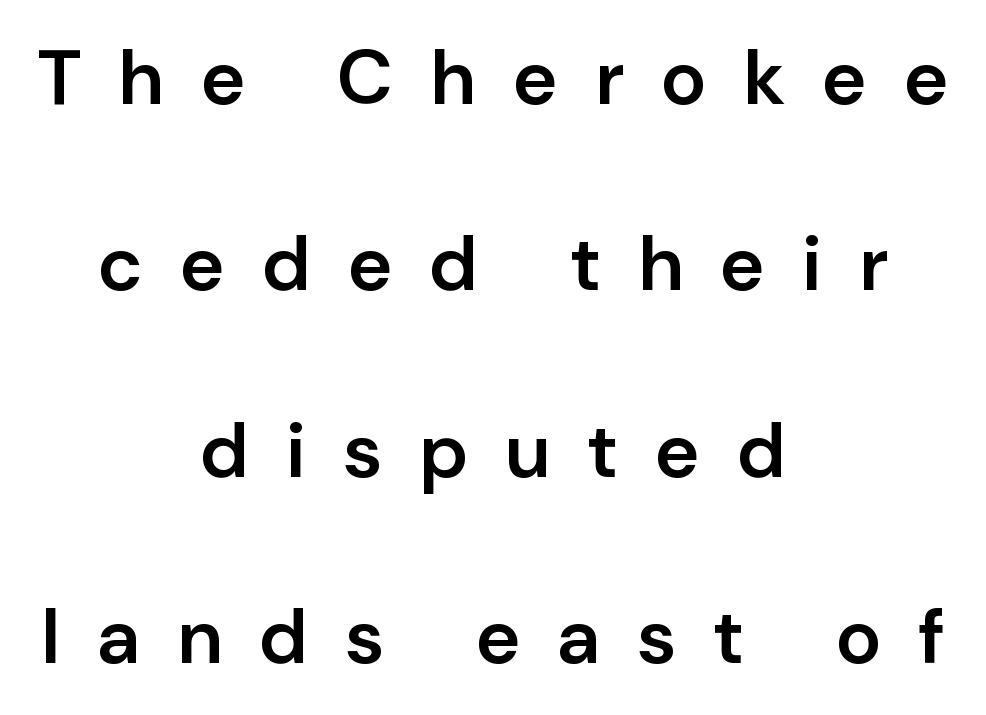
Q: Is the text bold? A: Semi-bold.
Q: Is the text italic (slanted)? A: No, it is upright.
Q: Is the typeface a serif or a sans-serif typeface? A: Sans-serif.
Q: Is the text underlined? A: No.
Q: How is the paragraph aligned? A: Centered.
Q: Is the spacing between letters normal or unusually wide? A: Unusually wide.
Q: Is the spacing between lines tight, normal or loose? A: Loose.
Q: Width (condensed, normal, or wide)? A: Normal.
Q: Stroke contrast? A: Low.
Q: x-height? A: Medium.
Q: Monospaced? A: No.
